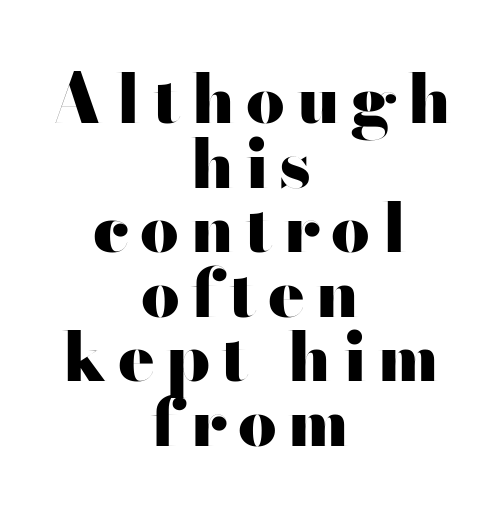
{"italic": "no", "bold": "yes", "weight": "heavy", "width": "wide", "stroke_contrast": "high", "x_height": "small", "monospaced": "no", "underline": "no", "align": "center", "line_spacing": "tight", "line_spacing_ratio": 0.95, "glyph_px": 68}
